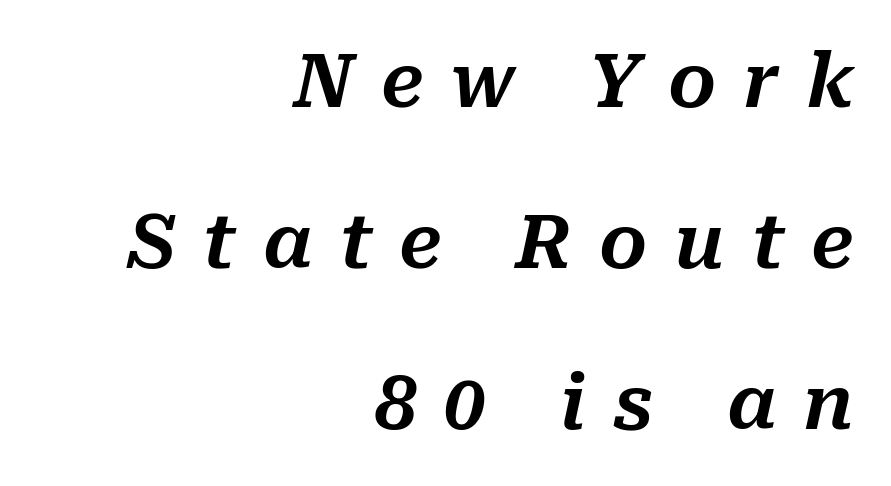
Regarding leading, the lines here are spaced well apart. There is plenty of visible air inserted between adjacent glyphs. The specimen reads as italic at a glance. The words here are not underlined.
